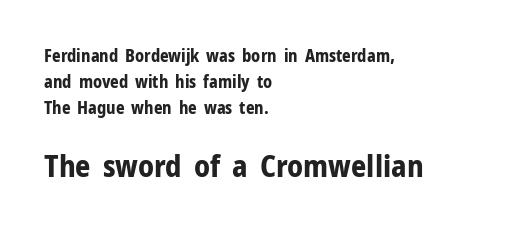
Which margin do the lines hug? The left one — the right edge is uneven. Successive baselines arrive at the customary interval. The block sitting lower on the canvas is the one with enlarged characters. You could not count columns in this text — the font is proportionally spaced.
